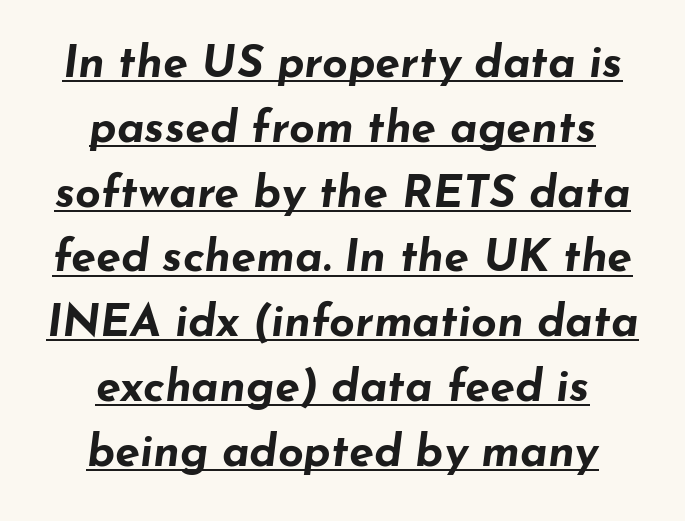
{"italic": "yes", "lean": "right", "slant_degrees": 7, "bold": "yes", "weight": "bold", "width": "wide", "stroke_contrast": "low", "x_height": "small", "monospaced": "no", "underline": "yes", "align": "center", "line_spacing": "normal", "line_spacing_ratio": 1.44, "letter_spacing": "normal", "letter_spacing_em": 0.0, "glyph_px": 45}
